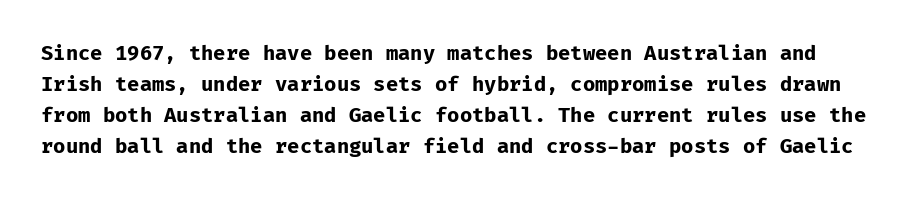
Just letters on the line, the space beneath them empty. Italic? Not at all — the glyphs are vertical. Vertical spacing — default. These lines keep a tight, regular rhythm from letter to letter. A dark, heavy texture on the line: the type is bold.
